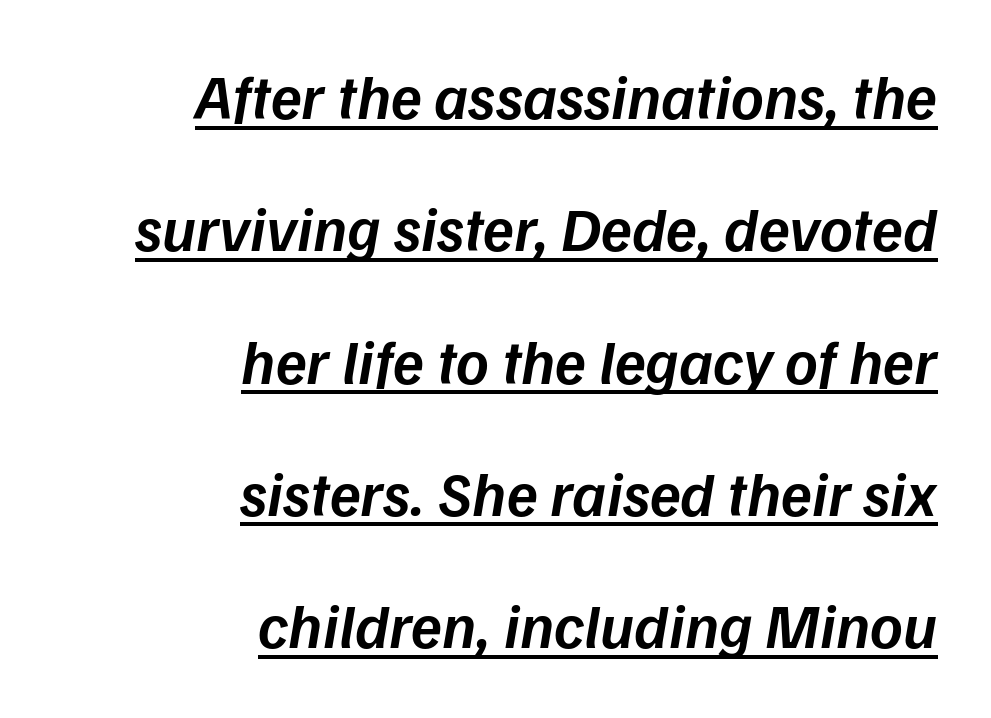
The image shows 63 px semibold type, italic (leaning right); set right-aligned, loose line spacing (2.1x), normal letter spacing, underlined; low stroke contrast and a medium x-height.
